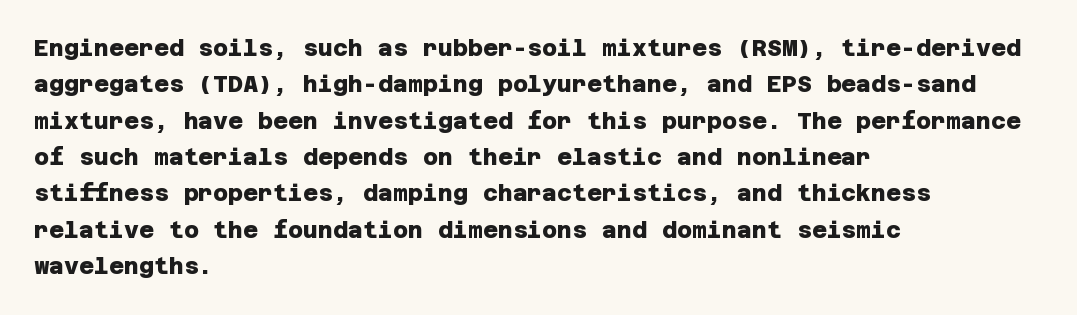
The rendering uses a bold face; every stroke is thick and dark. Nothing unusual about the tracking: characters are spaced as the font intends. In CSS terms this would be text-align: left. The vertical gap from one line to the next is medium. Any mark beneath the type? The region is blank.
